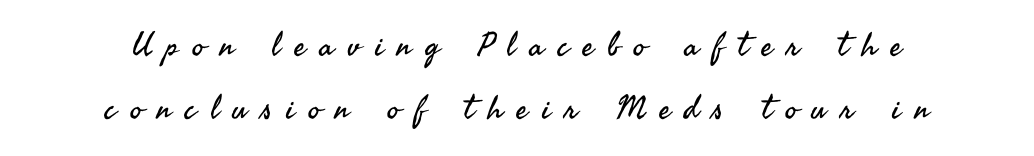
Descenders hang freely into open space. Font category for this specimen: sans-serif. The paragraph has two soft edges and a firm central axis. Think standard paragraph weight, or any step lighter than that.
